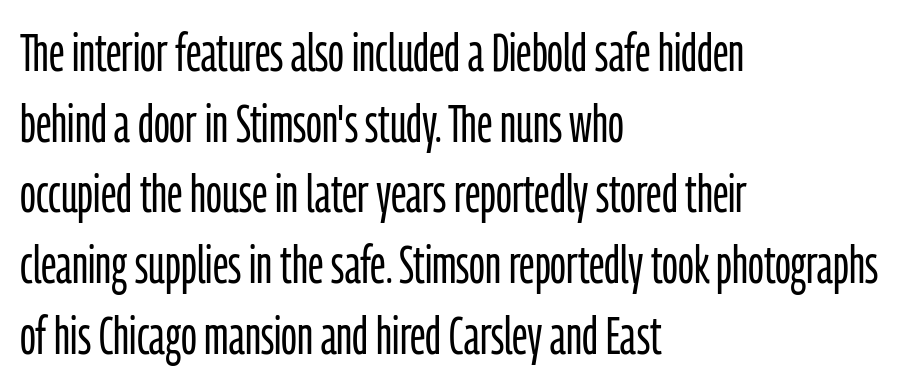
The image shows 52 px light, condensed sans-serif type, upright; set left-aligned, normal line spacing (1.36x), normal letter spacing, not underlined; low stroke contrast and a medium x-height.
